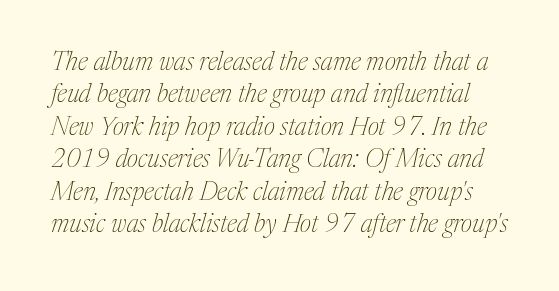
The image shows 25 px text type, italic (leaning right); set normal line spacing (1.3x), normal letter spacing, not underlined.
